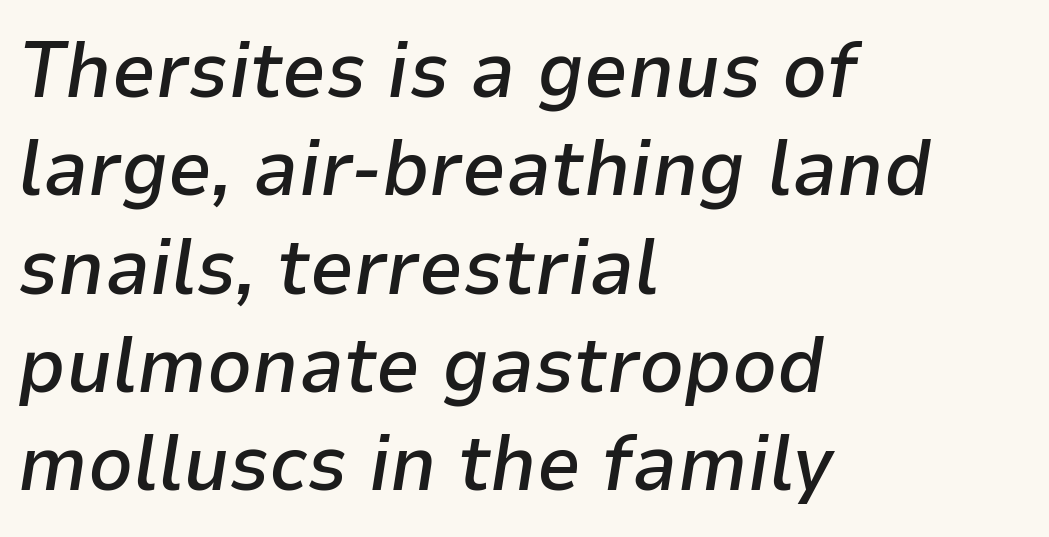
Character widths vary here, with narrow letters taking less room than wide ones. Spacing between characters is what you'd get straight out of the box. The rendering applies a slant to the glyphs. The strip under each line holds only bare page. The ragged edge is on the right, which tells us the setting is flush left.
